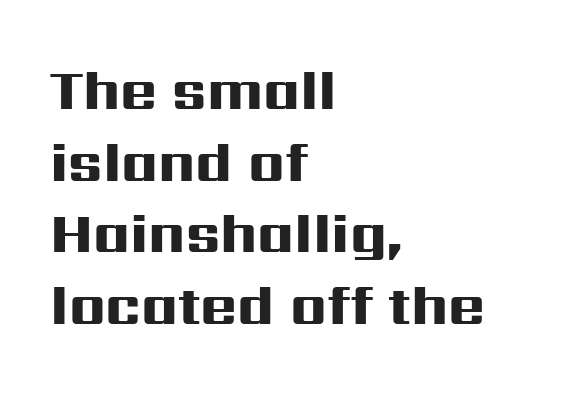
Descenders hang freely into open space. Think of a printed novel: that variable character pitch is what you see here. Is this a sans? Yes — the strokes have no serifs. Heavy, bold letterforms. Standard letterfit; no display-style spreading of the glyphs.
